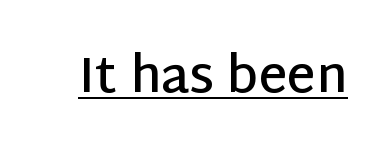
Q: Is the text bold? A: Semi-bold.
Q: Is the text italic (slanted)? A: No, it is upright.
Q: Is the typeface a serif or a sans-serif typeface? A: Sans-serif.
Q: Is the text underlined? A: Yes.
Q: Is the spacing between letters normal or unusually wide? A: Normal.
Q: Width (condensed, normal, or wide)? A: Normal.
Q: Stroke contrast? A: Low.
Q: x-height? A: Large.
Q: Monospaced? A: No.
